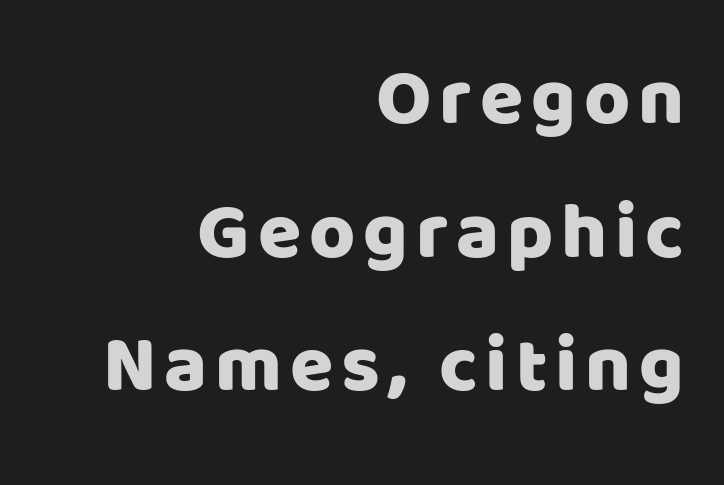
The image shows 79 px sans-serif type, upright; set right-aligned, normal line spacing (1.69x), not underlined; low stroke contrast and a large x-height.
